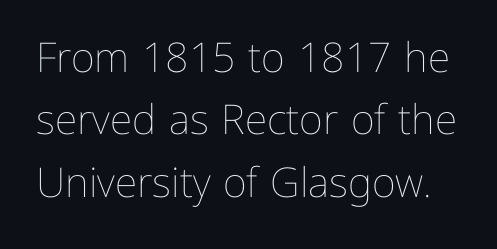
The image shows 41 px thin type, upright; set normal line spacing (1.52x), normal letter spacing, not underlined; low stroke contrast and a medium x-height.
